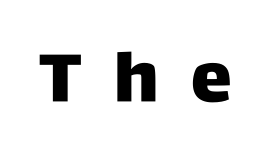
{"serif": "no", "italic": "no", "width": "normal", "stroke_contrast": "low", "x_height": "large", "monospaced": "no", "underline": "no", "letter_spacing": "wide", "letter_spacing_em": 0.47, "glyph_px": 69}
